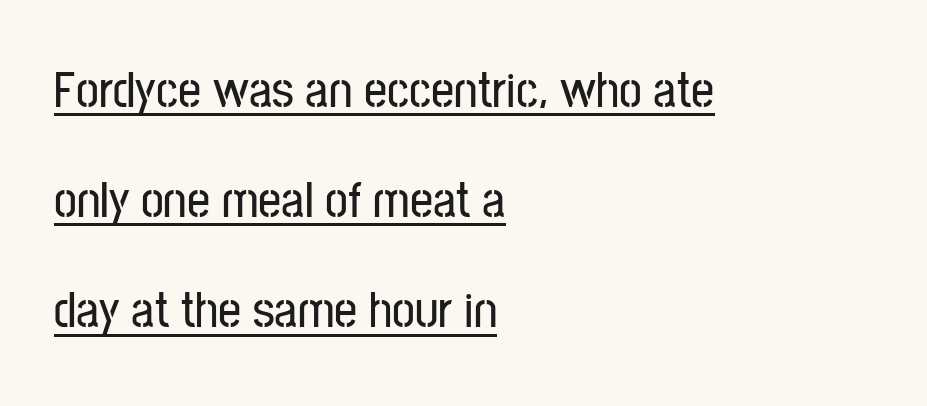
Q: Is the text italic (slanted)? A: No, it is upright.
Q: Is the typeface a serif or a sans-serif typeface? A: Sans-serif.
Q: Is the text underlined? A: Yes.
Q: How is the paragraph aligned? A: Left-aligned.
Q: Is the spacing between letters normal or unusually wide? A: Normal.
Q: Is the spacing between lines tight, normal or loose? A: Loose.
Q: Width (condensed, normal, or wide)? A: Condensed.
Q: Stroke contrast? A: Low.
Q: x-height? A: Medium.
Q: Monospaced? A: No.
